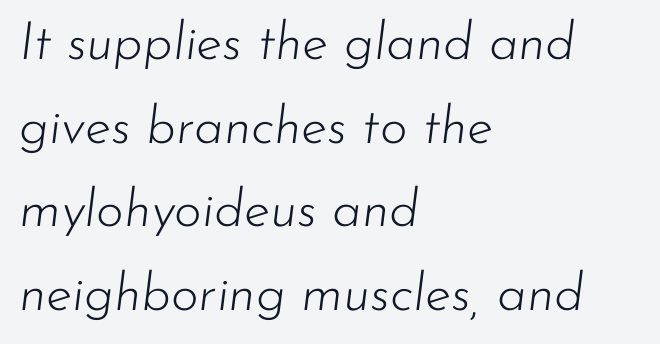
{"italic": "yes", "lean": "right", "slant_degrees": 7, "bold": "no", "weight": "light", "width": "normal", "stroke_contrast": "low", "x_height": "small", "monospaced": "no", "underline": "no", "align": "left", "line_spacing": "normal", "line_spacing_ratio": 1.58, "letter_spacing": "normal", "letter_spacing_em": 0.0, "glyph_px": 53}
